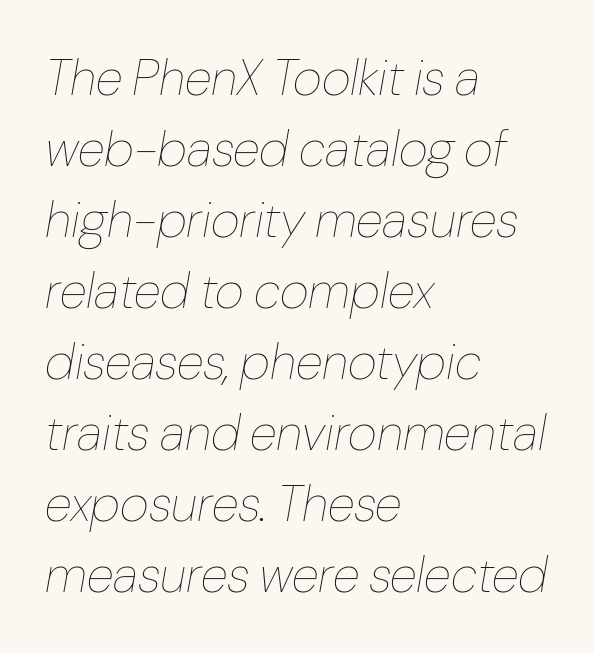
The image shows 50 px thin type, italic (leaning right); set left-aligned, normal line spacing (1.42x), normal letter spacing, not underlined; low stroke contrast and a medium x-height.
